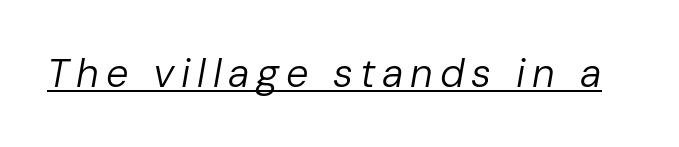
Here the designer chose a conventional face with non-uniform glyph widths. Would a proofreader flag this as italicized? Yes. Does a line run under the words? Yes, clearly. Each stroke keeps to a modest, everyday thickness or less.
